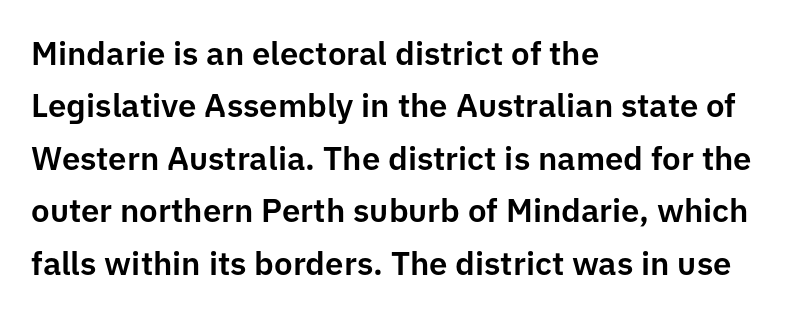
Q: Is the text italic (slanted)? A: No, it is upright.
Q: Is the typeface a serif or a sans-serif typeface? A: Sans-serif.
Q: Is the text underlined? A: No.
Q: How is the paragraph aligned? A: Left-aligned.
Q: Is the spacing between letters normal or unusually wide? A: Normal.
Q: Is the spacing between lines tight, normal or loose? A: Normal.
Q: Width (condensed, normal, or wide)? A: Normal.
Q: Stroke contrast? A: Low.
Q: x-height? A: Medium.
Q: Monospaced? A: No.
